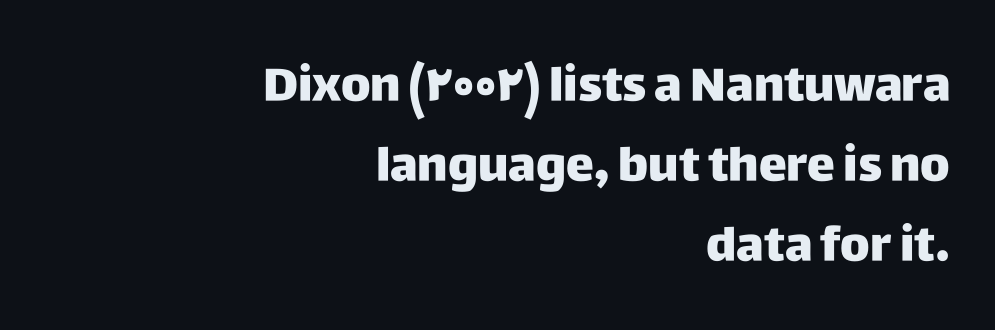
The image shows 47 px sans-serif type, upright; set right-aligned, normal line spacing (1.7x), normal letter spacing, not underlined; low stroke contrast and a large x-height.
